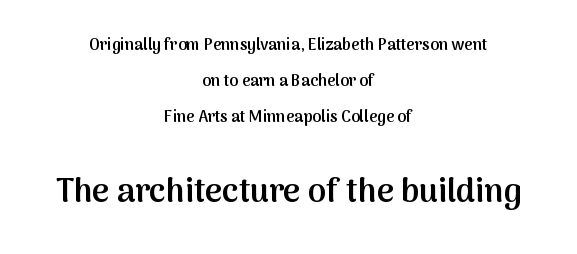
Q: Is the text bold? A: Semi-bold.
Q: Is the text italic (slanted)? A: No, it is upright.
Q: Is the typeface a serif or a sans-serif typeface? A: Sans-serif.
Q: Is the text underlined? A: No.
Q: How is the paragraph aligned? A: Centered.
Q: Is the spacing between letters normal or unusually wide? A: Normal.
Q: Is the spacing between lines tight, normal or loose? A: Loose.
Q: Which block of text is set in a larger size, the first (top) or the second (bottom)? A: The second (bottom) one.
Q: Width (condensed, normal, or wide)? A: Normal.
Q: Stroke contrast? A: Medium.
Q: x-height? A: Medium.
Q: Monospaced? A: No.
